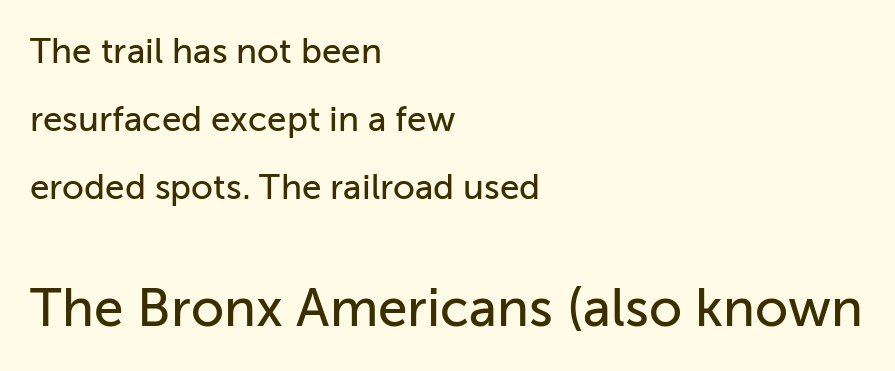
{"serif": "no", "italic": "no", "width": "normal", "stroke_contrast": "low", "x_height": "medium", "monospaced": "no", "underline": "no", "align": "left", "line_spacing": "loose", "line_spacing_ratio": 1.94, "letter_spacing": "normal", "letter_spacing_em": 0.0, "larger_block": "second", "size_ratio": 1.51, "glyph_px": 53}
